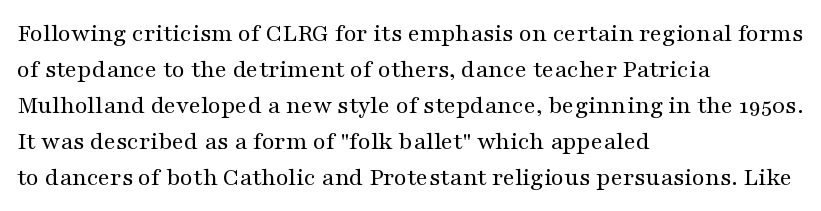
The image shows 26 px text type, upright; set left-aligned, normal line spacing (1.38x), normal letter spacing, not underlined.
